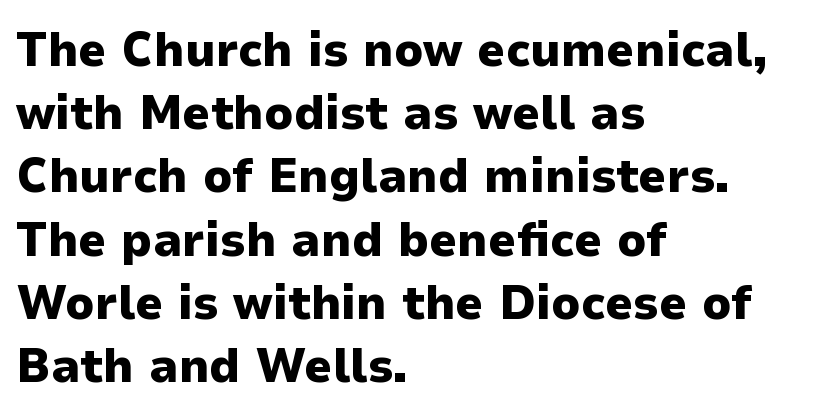
Does the lettering tilt? It doesn't — this is upright. A typesetter would label this face a sans. How heavy is the stroke? Heavy — this is a bold. The block of text has a typical density, with ordinary space between rows.
